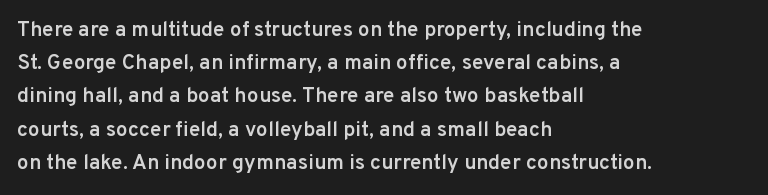
A typesetter would call this zero additional tracking. The foot of each line stays bare and open. Whoever set this chose a conventional vertical rhythm. Short and long lines alike share a common starting point at left. Stems and bowls a touch heavier than normal — semibold. The lettering stays uniformly vertical, giving the passage a roman look.
